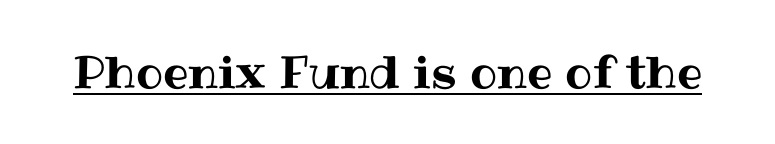
{"italic": "no", "width": "normal", "stroke_contrast": "medium", "x_height": "medium", "monospaced": "no", "underline": "yes", "letter_spacing": "normal", "letter_spacing_em": 0.0, "glyph_px": 45}
